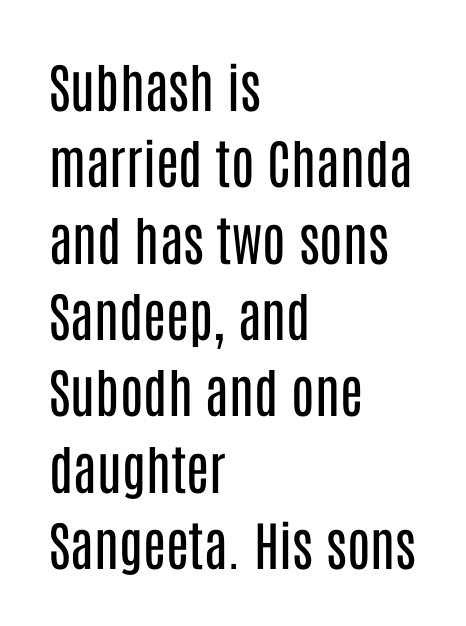
Q: Is the text bold? A: No.
Q: Is the text italic (slanted)? A: No, it is upright.
Q: Is the typeface a serif or a sans-serif typeface? A: Sans-serif.
Q: Is the text underlined? A: No.
Q: How is the paragraph aligned? A: Left-aligned.
Q: Is the spacing between letters normal or unusually wide? A: Normal.
Q: Is the spacing between lines tight, normal or loose? A: Normal.
Q: Width (condensed, normal, or wide)? A: Condensed.
Q: Stroke contrast? A: Low.
Q: x-height? A: Large.
Q: Monospaced? A: No.
